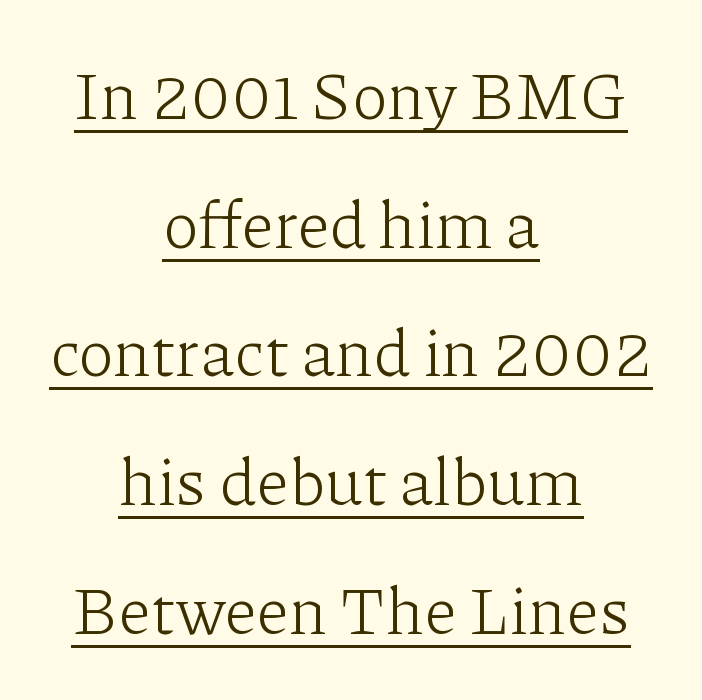
Q: Is the text bold? A: No.
Q: Is the text italic (slanted)? A: No, it is upright.
Q: Is the typeface a serif or a sans-serif typeface? A: Serif.
Q: Is the text underlined? A: Yes.
Q: How is the paragraph aligned? A: Centered.
Q: Is the spacing between letters normal or unusually wide? A: Normal.
Q: Is the spacing between lines tight, normal or loose? A: Loose.
Q: Width (condensed, normal, or wide)? A: Normal.
Q: Stroke contrast? A: Low.
Q: x-height? A: Medium.
Q: Monospaced? A: No.
